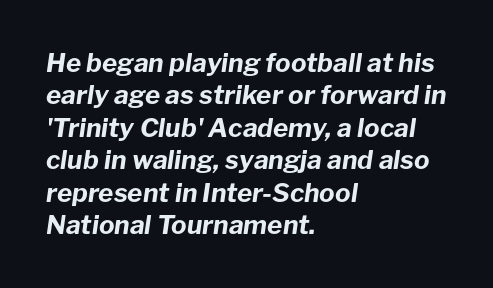
Q: Is the text bold? A: Yes.
Q: Is the text italic (slanted)? A: Yes, it leans right by about 8 degrees.
Q: Is the text underlined? A: No.
Q: How is the paragraph aligned? A: Left-aligned.
Q: Is the spacing between letters normal or unusually wide? A: Normal.
Q: Is the spacing between lines tight, normal or loose? A: Normal.
